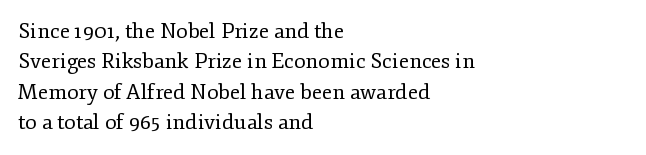
The image shows 21 px text type, upright; set left-aligned, normal line spacing (1.45x), normal letter spacing, not underlined.
